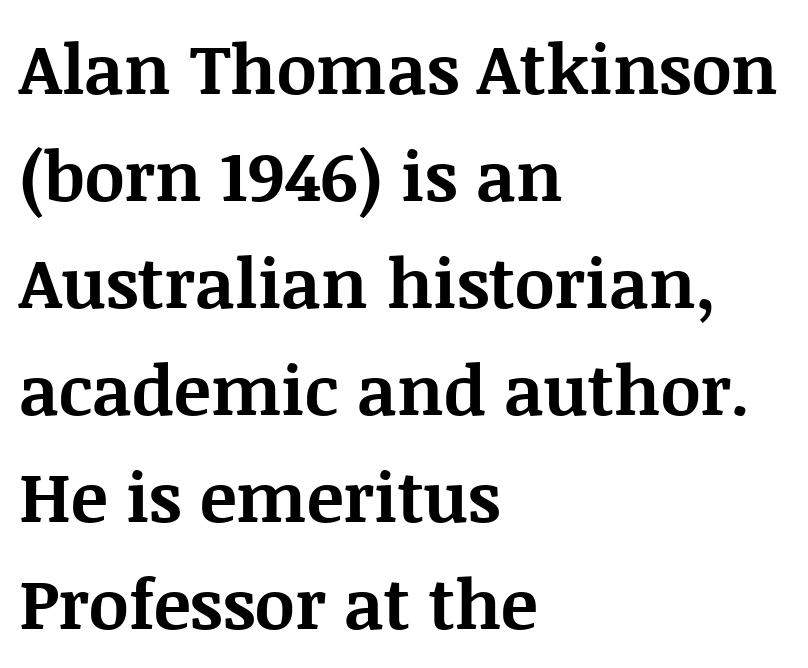
The image shows 69 px bold serif type, upright; set left-aligned, normal line spacing (1.55x), normal letter spacing, not underlined; medium stroke contrast and a large x-height.
